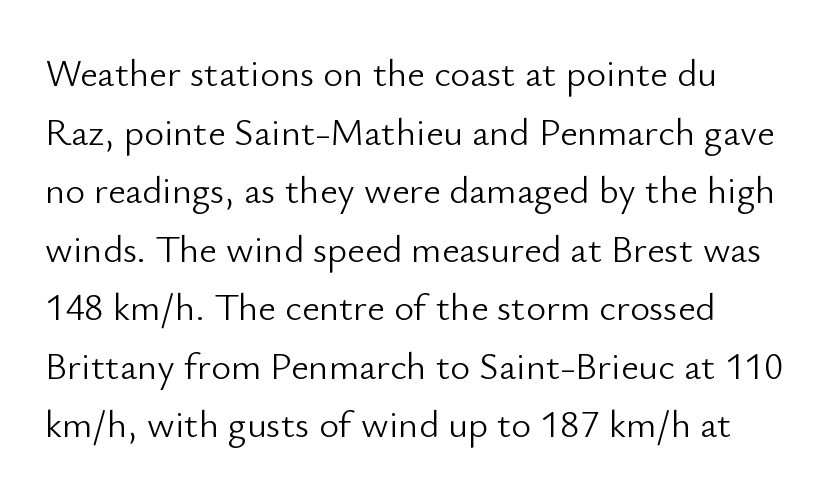
{"serif": "no", "italic": "no", "bold": "no", "weight": "light", "width": "normal", "stroke_contrast": "low", "x_height": "small", "monospaced": "no", "underline": "no", "align": "left", "line_spacing": "normal", "line_spacing_ratio": 1.54, "letter_spacing": "normal", "letter_spacing_em": 0.0, "glyph_px": 38}
